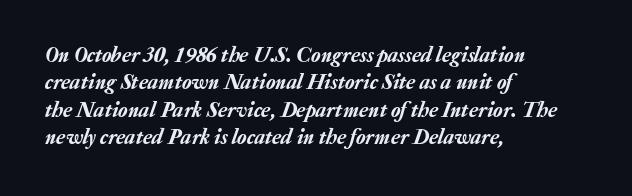
Q: Is the text italic (slanted)? A: Yes, it leans right by about 20 degrees.
Q: Is the text underlined? A: No.
Q: How is the paragraph aligned? A: Left-aligned.
Q: Is the spacing between letters normal or unusually wide? A: Normal.
Q: Is the spacing between lines tight, normal or loose? A: Normal.
